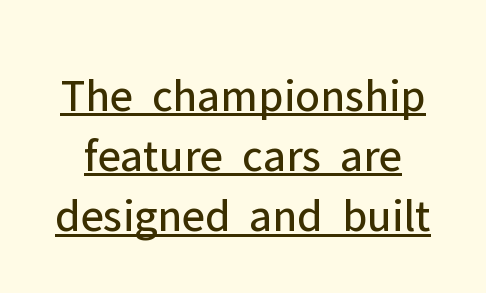
Q: Is the text bold? A: No.
Q: Is the text italic (slanted)? A: No, it is upright.
Q: Is the typeface a serif or a sans-serif typeface? A: Sans-serif.
Q: Is the text underlined? A: Yes.
Q: Is the spacing between letters normal or unusually wide? A: Normal.
Q: Is the spacing between lines tight, normal or loose? A: Normal.
Q: Width (condensed, normal, or wide)? A: Normal.
Q: Stroke contrast? A: Low.
Q: x-height? A: Medium.
Q: Monospaced? A: No.
